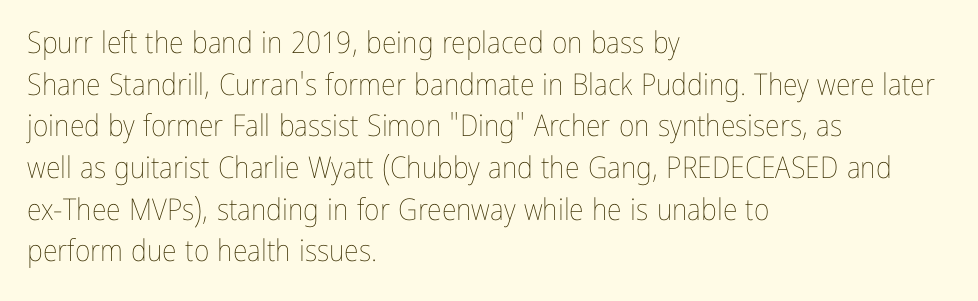
{"italic": "no", "bold": "no", "weight": "thin", "width": "condensed", "stroke_contrast": "low", "x_height": "medium", "monospaced": "no", "underline": "no", "align": "left", "line_spacing": "normal", "line_spacing_ratio": 1.39, "letter_spacing": "normal", "letter_spacing_em": 0.0, "glyph_px": 30}
